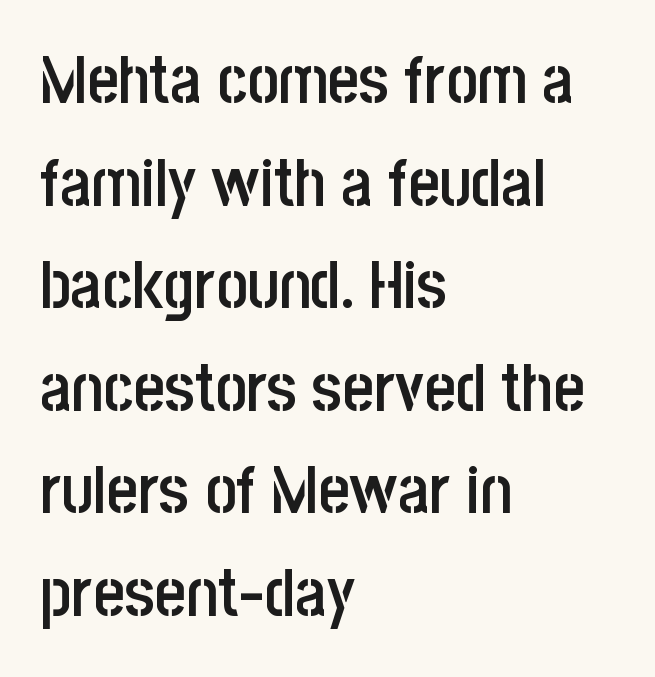
Q: Is the text bold? A: Semi-bold.
Q: Is the text italic (slanted)? A: No, it is upright.
Q: Is the typeface a serif or a sans-serif typeface? A: Sans-serif.
Q: Is the text underlined? A: No.
Q: How is the paragraph aligned? A: Left-aligned.
Q: Is the spacing between letters normal or unusually wide? A: Normal.
Q: Is the spacing between lines tight, normal or loose? A: Normal.
Q: Width (condensed, normal, or wide)? A: Condensed.
Q: Stroke contrast? A: Low.
Q: x-height? A: Large.
Q: Monospaced? A: No.
